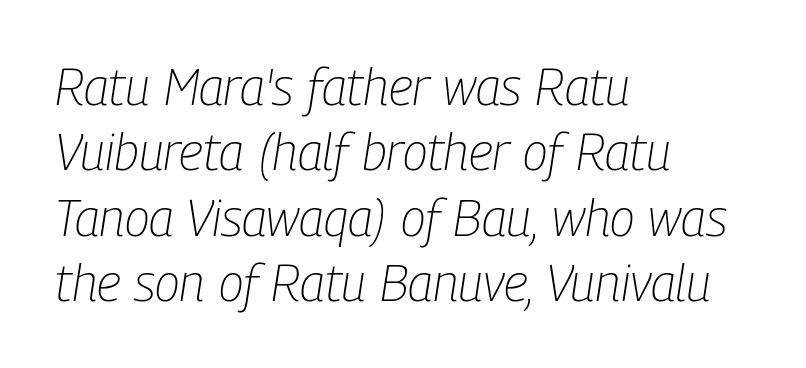
The image shows 51 px light, condensed type, italic (leaning right); set left-aligned, normal line spacing (1.28x), normal letter spacing, not underlined; low stroke contrast and a medium x-height.
